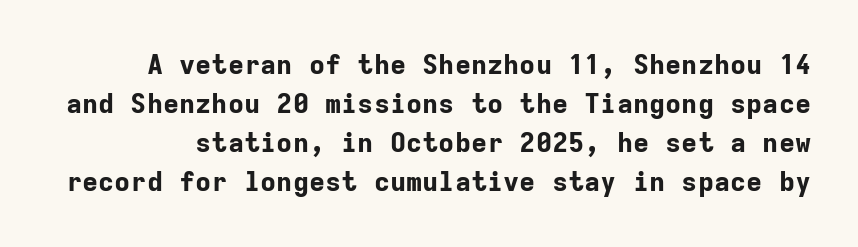
Q: Is the text bold? A: Yes.
Q: Is the text italic (slanted)? A: No, it is upright.
Q: Is the text underlined? A: No.
Q: Is the spacing between letters normal or unusually wide? A: Normal.
Q: Is the spacing between lines tight, normal or loose? A: Normal.
